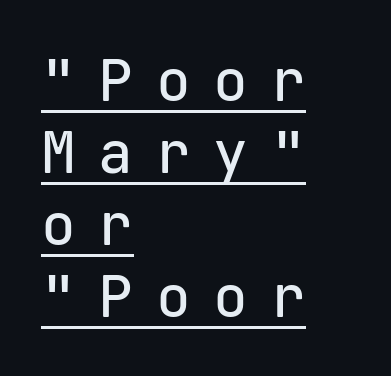
The image shows 58 px sans-serif type, upright, monospaced; set left-aligned, line spacing 1.24x, unusually wide letter spacing (+0.39 em), underlined; low stroke contrast and a medium x-height.
